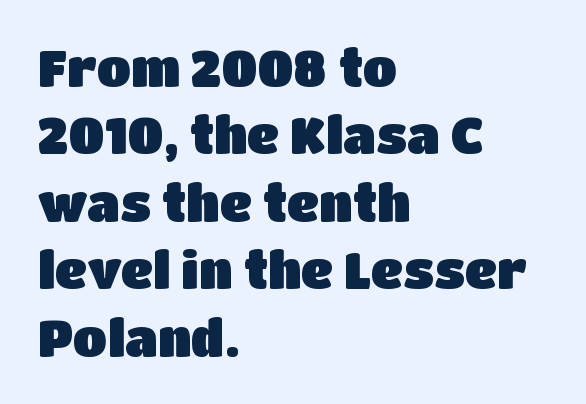
Q: Is the text italic (slanted)? A: No, it is upright.
Q: Is the typeface a serif or a sans-serif typeface? A: Sans-serif.
Q: Is the text underlined? A: No.
Q: How is the paragraph aligned? A: Left-aligned.
Q: Is the spacing between letters normal or unusually wide? A: Normal.
Q: Is the spacing between lines tight, normal or loose? A: Normal.
Q: Width (condensed, normal, or wide)? A: Normal.
Q: Stroke contrast? A: Low.
Q: x-height? A: Large.
Q: Monospaced? A: No.
